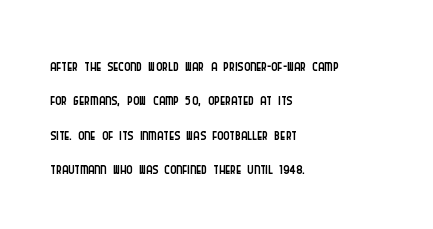
{"italic": "no", "bold": "no", "underline": "no", "align": "left", "line_spacing": "normal", "line_spacing_ratio": 1.49, "letter_spacing": "normal", "letter_spacing_em": 0.0, "glyph_px": 23}
